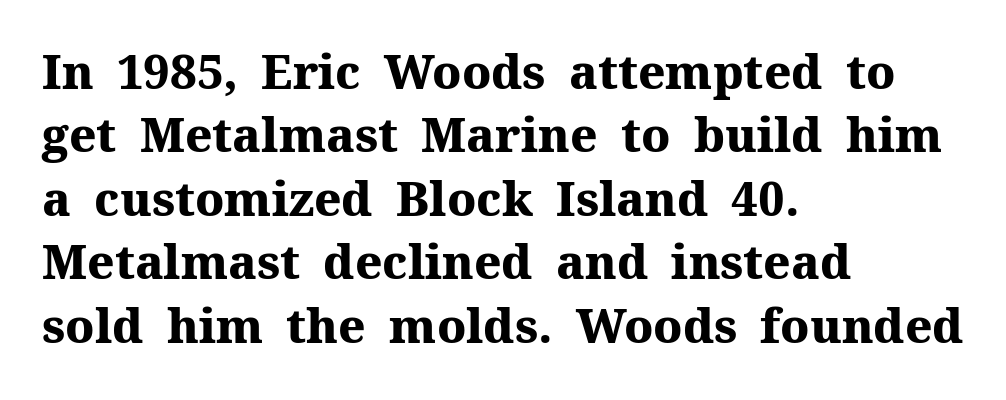
If you drew a line through each stem, it would be perfectly vertical. Each line starts at the same left margin while the right side varies. A clean baseline with only descenders dipping below it. Each glyph is drawn with heavy, bold strokes.
